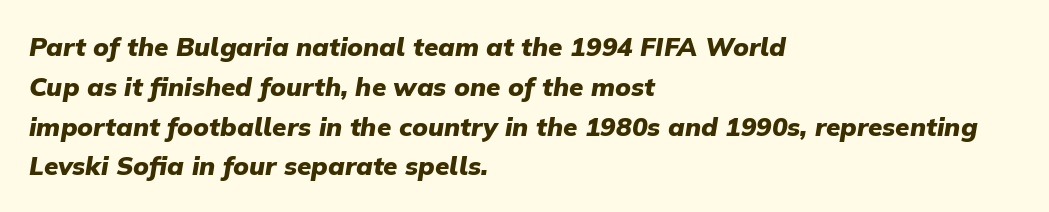
{"italic": "yes", "lean": "right", "slant_degrees": 9, "bold": "yes", "underline": "no", "align": "left", "line_spacing": "normal", "line_spacing_ratio": 1.53, "letter_spacing": "normal", "letter_spacing_em": 0.0, "glyph_px": 26}
